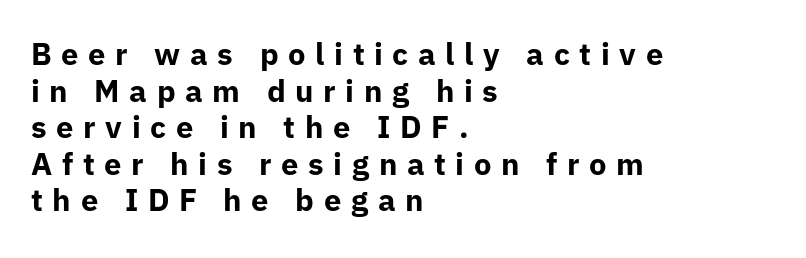
Q: Is the text bold? A: Yes.
Q: Is the text italic (slanted)? A: No, it is upright.
Q: Is the typeface a serif or a sans-serif typeface? A: Sans-serif.
Q: Is the text underlined? A: No.
Q: How is the paragraph aligned? A: Left-aligned.
Q: Is the spacing between letters normal or unusually wide? A: Unusually wide.
Q: Width (condensed, normal, or wide)? A: Normal.
Q: Stroke contrast? A: Low.
Q: x-height? A: Medium.
Q: Monospaced? A: No.
